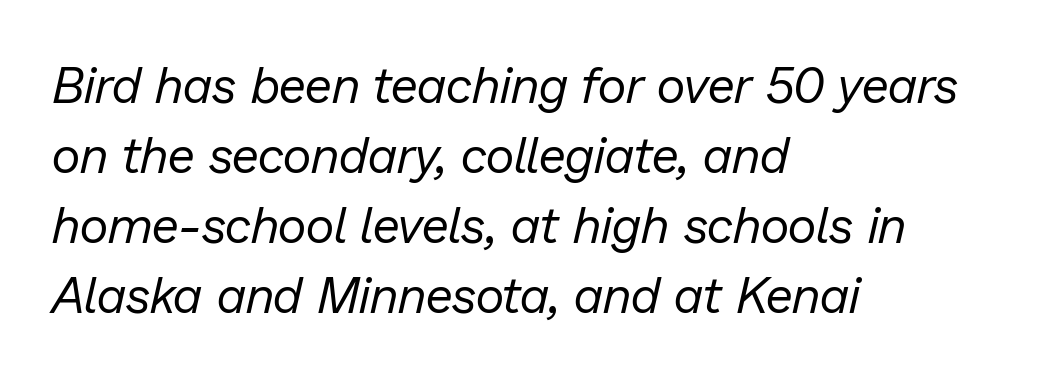
{"italic": "yes", "lean": "right", "slant_degrees": 13, "bold": "no", "weight": "regular", "width": "normal", "stroke_contrast": "low", "x_height": "medium", "monospaced": "no", "underline": "no", "align": "left", "line_spacing": "normal", "line_spacing_ratio": 1.4, "letter_spacing": "normal", "letter_spacing_em": 0.0, "glyph_px": 50}
